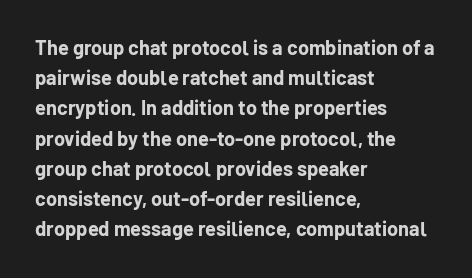
The image shows 20 px bold type, upright; set left-aligned, normal line spacing (1.51x), normal letter spacing, not underlined.
